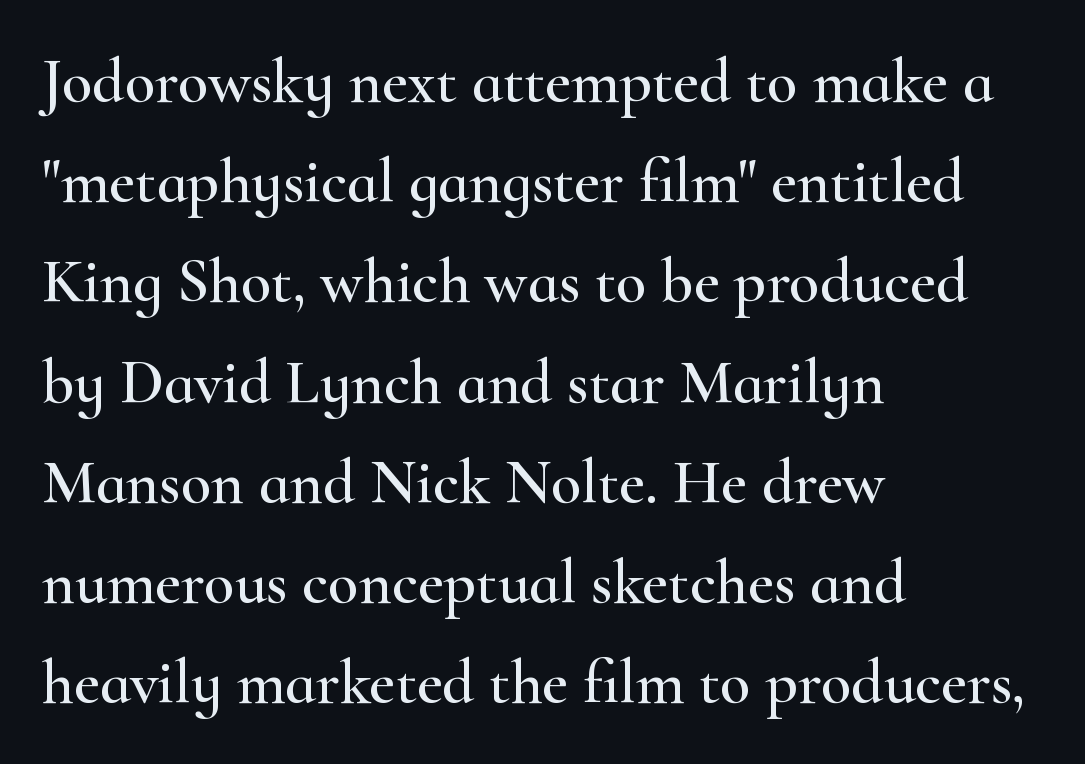
Rows of type keep a routine distance in the vertical direction. The text block is weighted toward the left margin, trailing off unevenly rightward. You can tell from the footed stems that serif type was used. The gaps between neighbouring characters are ordinary and unremarkable. The string is rendered with underlining switched off. The face used here is proportionally spaced, like ordinary book or web type.
